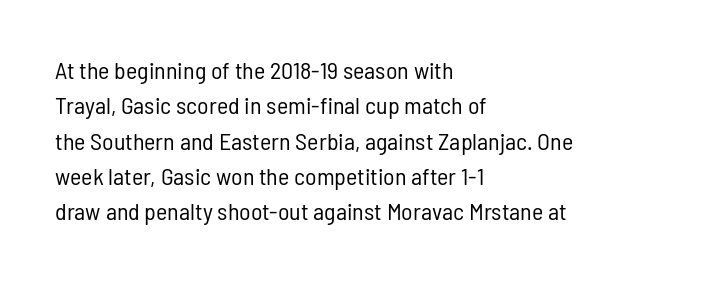
The image shows 24 px text type, upright; set left-aligned, normal line spacing (1.47x), normal letter spacing, not underlined.
